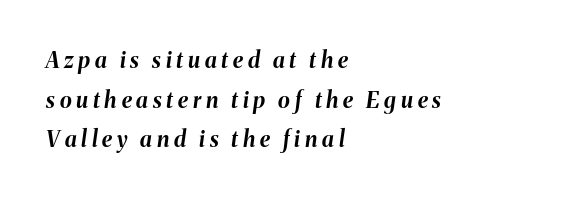
The image shows 22 px bold type, italic (leaning right); set left-aligned, line spacing 1.8x, unusually wide letter spacing (+0.22 em), not underlined.
